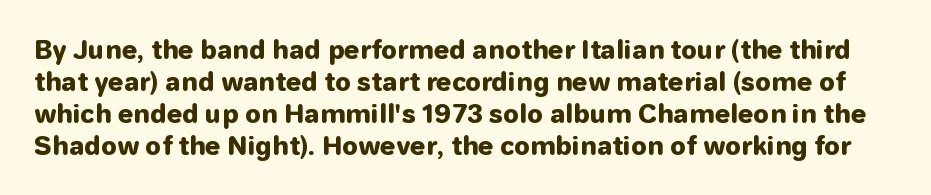
Q: Is the text bold? A: Yes.
Q: Is the text italic (slanted)? A: No, it is upright.
Q: Is the text underlined? A: No.
Q: Is the spacing between letters normal or unusually wide? A: Normal.
Q: Is the spacing between lines tight, normal or loose? A: Normal.
